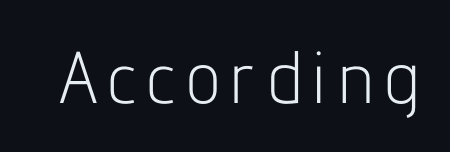
This is roman type, the default non-slanted kind. In terms of letterform style, serifs are entirely absent. The glyphs are unaccompanied by any horizontal stroke below them. Each letter keeps its own natural width here, so spacing adapts to shape.
